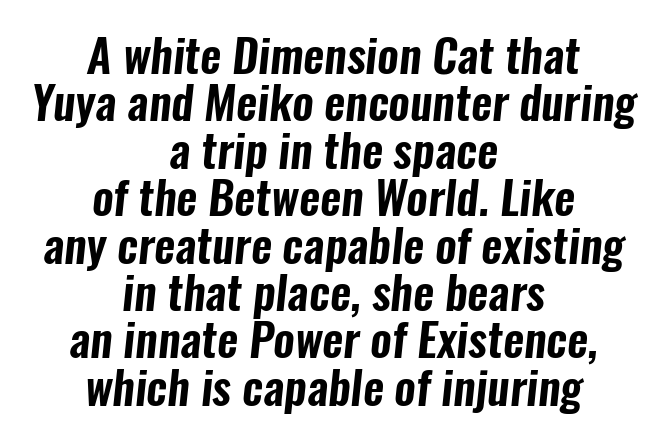
{"serif": "no", "width": "condensed", "stroke_contrast": "low", "x_height": "medium", "monospaced": "no", "underline": "no", "align": "center", "line_spacing": "tight", "line_spacing_ratio": 1.03, "letter_spacing": "normal", "letter_spacing_em": 0.0, "glyph_px": 46}
